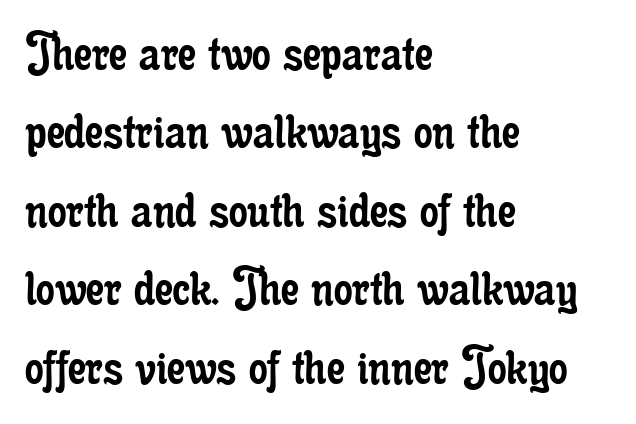
The lettering holds an erect, upright posture throughout. A classic flush-left, rag-right setting is used for this passage. Descenders hang freely into open space. Look at the bottom of the vertical strokes: they flare into serifs here.
